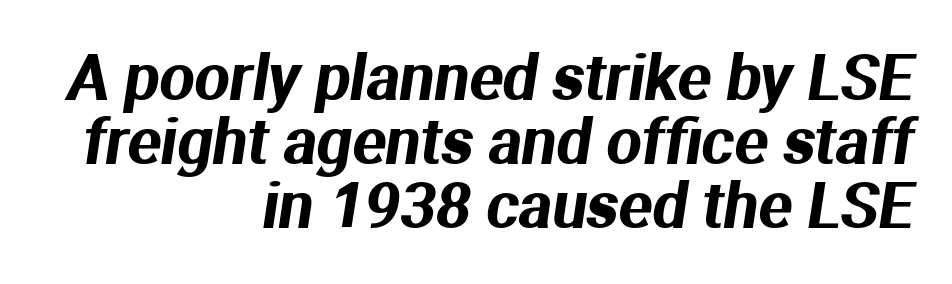
{"serif": "no", "width": "normal", "stroke_contrast": "medium", "x_height": "medium", "monospaced": "no", "underline": "no", "align": "right", "line_spacing": "tight", "line_spacing_ratio": 1.03, "letter_spacing": "normal", "letter_spacing_em": 0.0, "glyph_px": 62}
